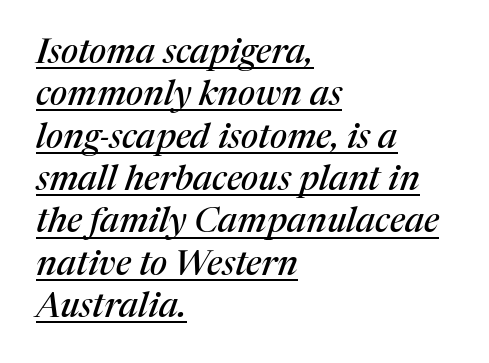
The image shows 35 px serif type, italic (leaning right); set left-aligned, line spacing 1.21x, normal letter spacing, underlined; medium stroke contrast and a medium x-height.
